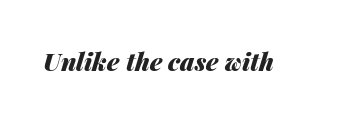
Q: Is the text bold? A: Yes.
Q: Is the text italic (slanted)? A: Yes, it leans right by about 14 degrees.
Q: Is the text underlined? A: No.
Q: Is the spacing between letters normal or unusually wide? A: Normal.
